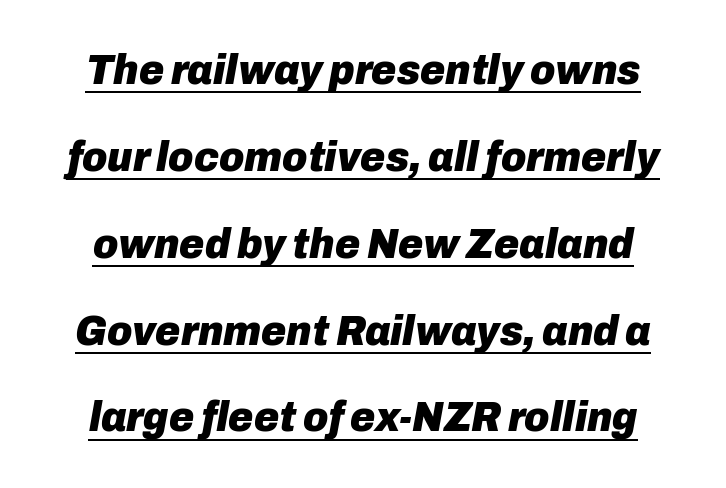
The image shows 43 px heavy type, italic (leaning right); set loose line spacing (2.02x), normal letter spacing, underlined; low stroke contrast and a medium x-height.
